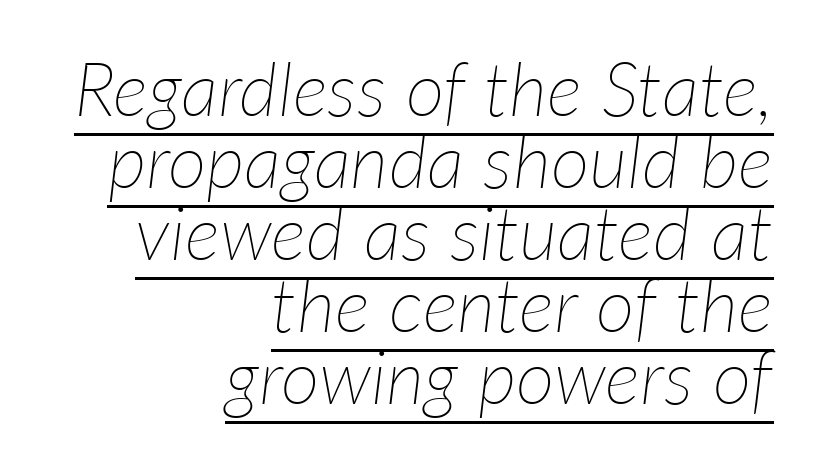
Here the glyphs are tracked normally, forming tight word shapes. Observe the lean: these are italic letterforms. This sample trades vertical openness for compactness between lines. Spacing verdict: proportional, widths tailored to each character. The rag falls on the left side of this text block. Counters stay open thanks to moderate or lighter strokes.
